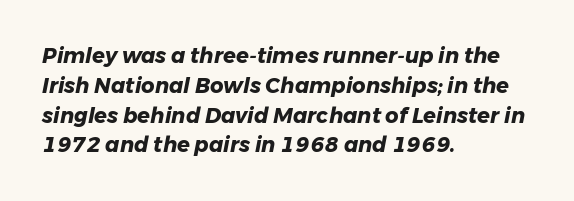
Q: Is the text bold? A: Yes.
Q: Is the text italic (slanted)? A: Yes, it leans right by about 11 degrees.
Q: Is the text underlined? A: No.
Q: How is the paragraph aligned? A: Left-aligned.
Q: Is the spacing between letters normal or unusually wide? A: Normal.
Q: Is the spacing between lines tight, normal or loose? A: Normal.
